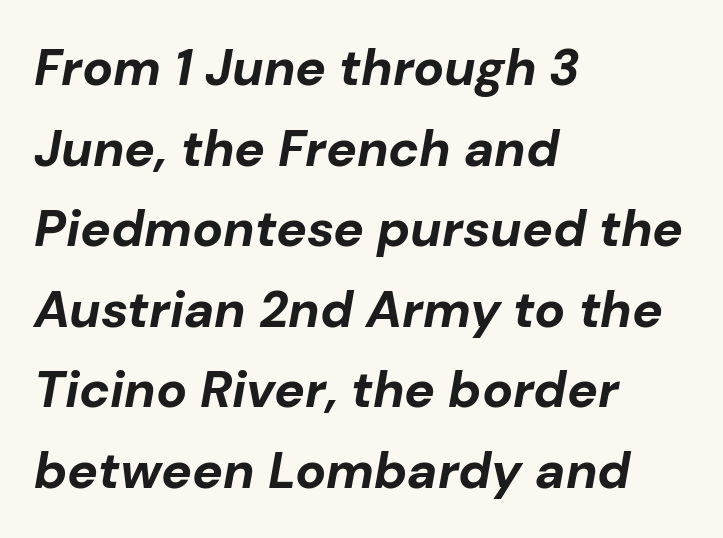
The image shows 51 px bold type, italic (leaning right); set left-aligned, normal line spacing (1.58x), normal letter spacing, not underlined; low stroke contrast and a medium x-height.
